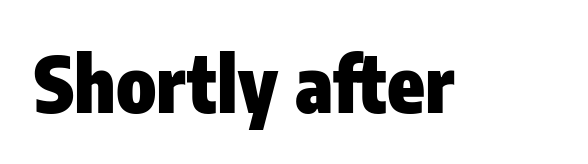
{"serif": "no", "italic": "no", "bold": "yes", "weight": "heavy", "width": "condensed", "stroke_contrast": "low", "x_height": "medium", "monospaced": "no", "underline": "no", "letter_spacing": "normal", "letter_spacing_em": 0.0, "glyph_px": 76}
